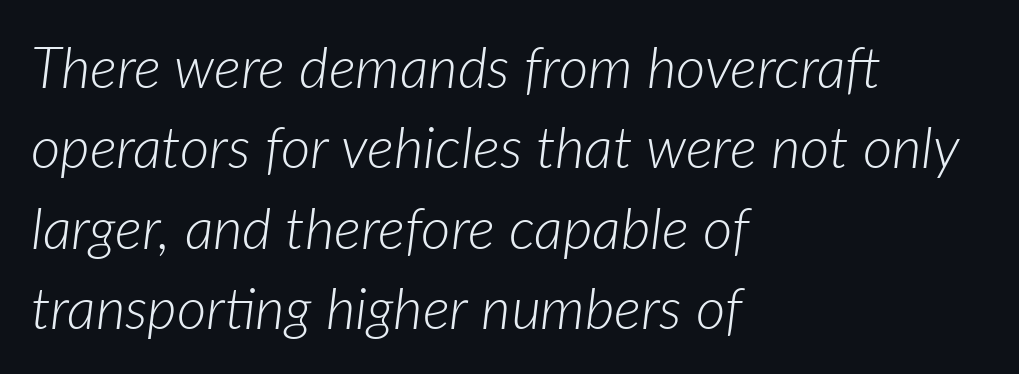
Q: Is the text bold? A: No.
Q: Is the text italic (slanted)? A: Yes, it leans right by about 7 degrees.
Q: Is the text underlined? A: No.
Q: How is the paragraph aligned? A: Left-aligned.
Q: Is the spacing between letters normal or unusually wide? A: Normal.
Q: Is the spacing between lines tight, normal or loose? A: Normal.
Q: Width (condensed, normal, or wide)? A: Normal.
Q: Stroke contrast? A: Low.
Q: x-height? A: Medium.
Q: Monospaced? A: No.
